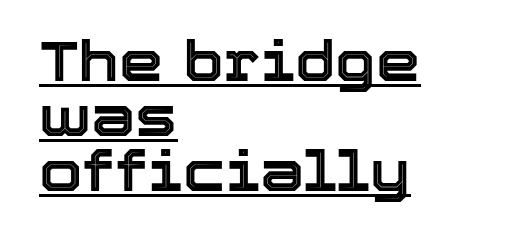
The image shows 56 px text type, upright; set left-aligned, tight line spacing (0.98x), normal letter spacing, underlined; a medium x-height.
